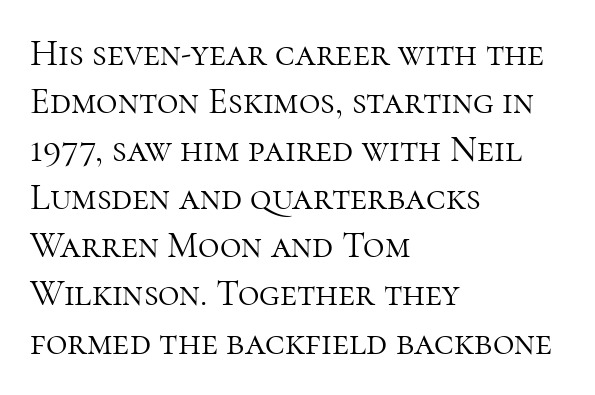
Q: Is the text bold? A: No.
Q: Is the text italic (slanted)? A: No, it is upright.
Q: Is the typeface a serif or a sans-serif typeface? A: Serif.
Q: Is the text underlined? A: No.
Q: How is the paragraph aligned? A: Left-aligned.
Q: Is the spacing between letters normal or unusually wide? A: Normal.
Q: Is the spacing between lines tight, normal or loose? A: Normal.
Q: Width (condensed, normal, or wide)? A: Normal.
Q: Stroke contrast? A: High.
Q: x-height? A: Medium.
Q: Monospaced? A: No.
